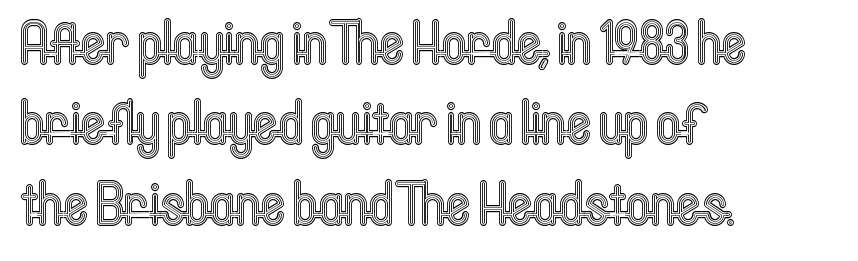
{"italic": "no", "width": "condensed", "x_height": "medium", "monospaced": "no", "underline": "no", "align": "left", "line_spacing": "normal", "line_spacing_ratio": 1.34, "letter_spacing": "normal", "letter_spacing_em": 0.0, "glyph_px": 60}
